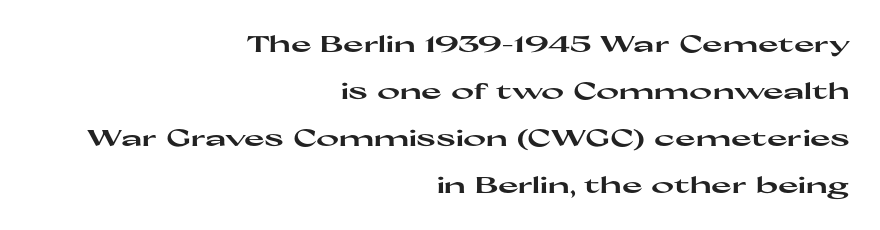
{"italic": "no", "bold": "yes", "underline": "no", "align": "right", "line_spacing": "loose", "line_spacing_ratio": 2.13, "letter_spacing": "normal", "letter_spacing_em": 0.0, "glyph_px": 22}
